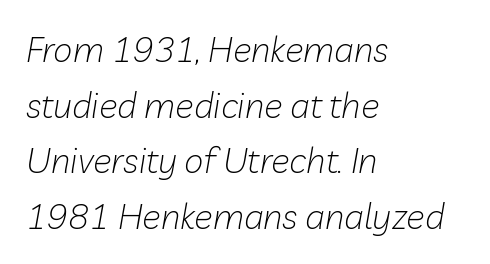
Compared with a typical body face, this is equally light or lighter still. Bare-footed words on every line. The passage is arranged the way most books set body copy — flush left. The horizontal fit of the characters is conventional and even. The rendering applies a slant to the glyphs. Each letter keeps its own natural width here, so spacing adapts to shape.
